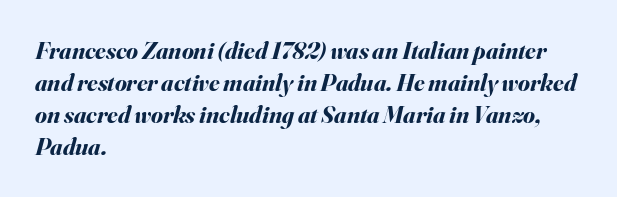
Slant detected: the letters are inclined. Students, this is bold: see how much ink each stroke carries. The lines sit at an ordinary, default distance from one another. The setting favours the left margin, as ordinary paragraphs usually do.
